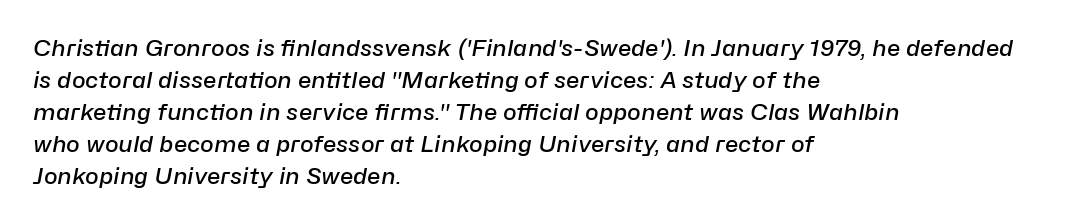
{"italic": "yes", "lean": "right", "slant_degrees": 10, "bold": "semi", "underline": "no", "align": "left", "line_spacing": "normal", "line_spacing_ratio": 1.39, "letter_spacing": "normal", "letter_spacing_em": 0.0, "glyph_px": 23}
